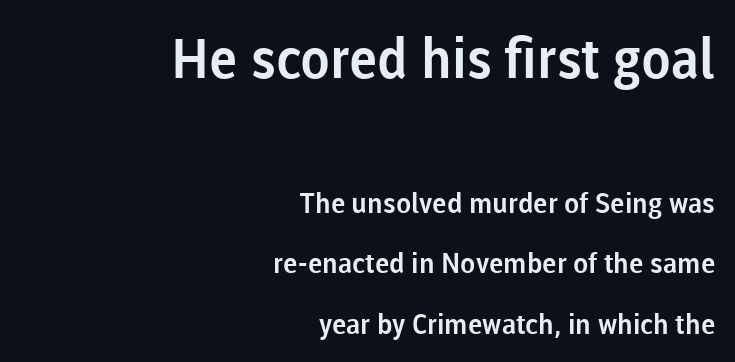
The image shows 55 px sans-serif type, upright; set right-aligned, loose line spacing (2.16x), normal letter spacing, not underlined; the first (top) block is 1.96x larger; low stroke contrast and a medium x-height.
